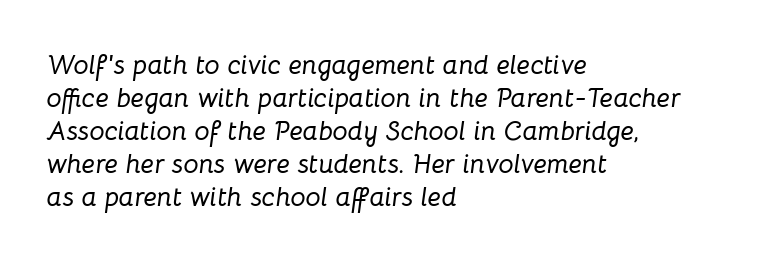
The image shows 27 px text type, italic (leaning right); set left-aligned, line spacing 1.22x, normal letter spacing, not underlined.
